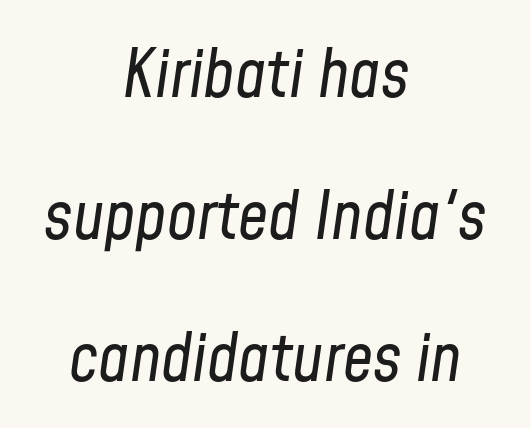
Glance below the letters and you will spot only blank space. The passage shown stacks its lines with a broad gap. Between one letter and the next there's only the usual sliver of space. The face looks like a standard text weight, possibly lighter. Where is the straight margin? There isn't one; the lines are centered. Each letter keeps its own natural width here, so spacing adapts to shape.
